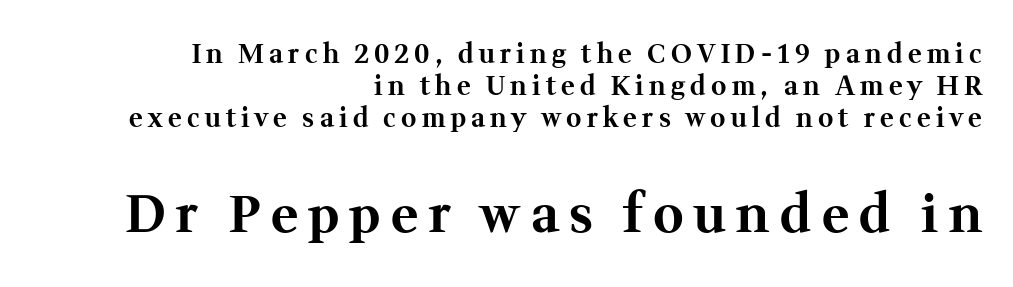
{"serif": "yes", "italic": "no", "bold": "yes", "weight": "bold", "width": "normal", "stroke_contrast": "medium", "x_height": "medium", "monospaced": "no", "underline": "no", "align": "right", "line_spacing_ratio": 1.23, "letter_spacing": "wide", "letter_spacing_em": 0.2, "larger_block": "second", "size_ratio": 2.0, "glyph_px": 52}
